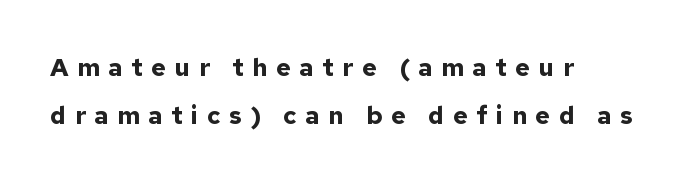
{"italic": "no", "bold": "yes", "underline": "no", "align": "left", "line_spacing": "loose", "line_spacing_ratio": 1.94, "letter_spacing": "wide", "letter_spacing_em": 0.34, "glyph_px": 25}
